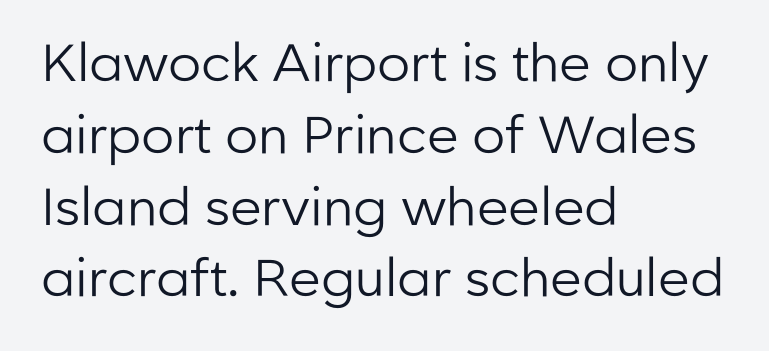
{"serif": "no", "italic": "no", "bold": "no", "weight": "regular", "width": "normal", "stroke_contrast": "low", "x_height": "medium", "monospaced": "no", "underline": "no", "align": "left", "line_spacing": "normal", "line_spacing_ratio": 1.38, "letter_spacing": "normal", "letter_spacing_em": 0.0, "glyph_px": 52}
